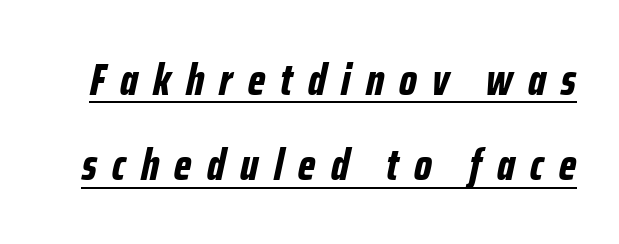
You could fit nearly another row in the gap between these rows. Looking at the ascenders, they clearly lean. Summary of weight: heavy, a full bold. The line texture is sparse and dotted thanks to wide tracking.
